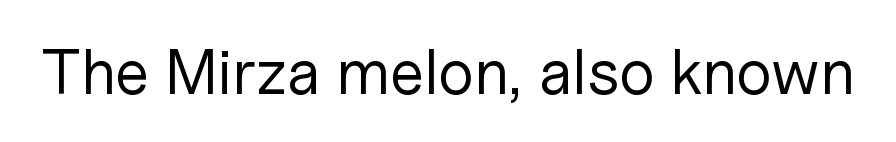
{"serif": "no", "italic": "no", "bold": "no", "weight": "regular", "width": "normal", "stroke_contrast": "low", "x_height": "medium", "monospaced": "no", "underline": "no", "letter_spacing": "normal", "letter_spacing_em": 0.0, "glyph_px": 63}
